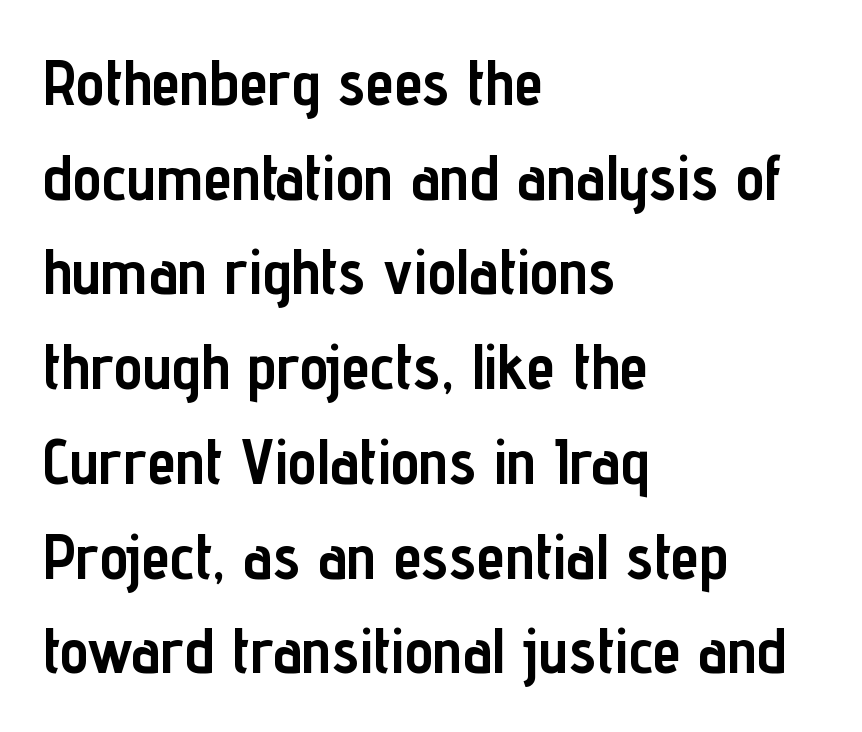
{"serif": "no", "italic": "no", "bold": "yes", "weight": "semibold", "width": "condensed", "stroke_contrast": "low", "x_height": "medium", "monospaced": "no", "underline": "no", "align": "left", "line_spacing": "normal", "line_spacing_ratio": 1.48, "letter_spacing": "normal", "letter_spacing_em": 0.0, "glyph_px": 64}
